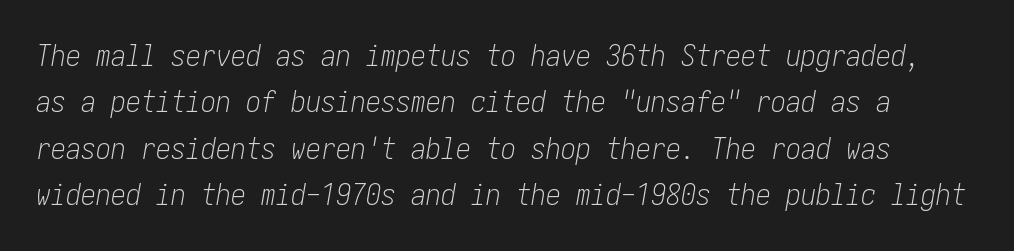
If you measured baseline to baseline, you'd find a middling distance. Weight: not bold — regular or lighter. A bare baseline throughout the passage. Style check: oblique. These lines keep a tight, regular rhythm from letter to letter.
